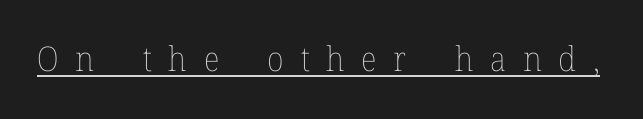
Q: Is the text bold? A: No.
Q: Is the text italic (slanted)? A: No, it is upright.
Q: Is the text underlined? A: Yes.
Q: Is the spacing between letters normal or unusually wide? A: Unusually wide.
Q: Width (condensed, normal, or wide)? A: Normal.
Q: Stroke contrast? A: Low.
Q: x-height? A: Medium.
Q: Monospaced? A: No.
